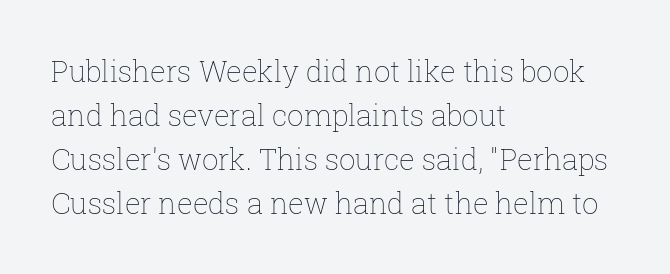
The image shows 29 px thin type, upright; set left-aligned, normal line spacing (1.52x), normal letter spacing, not underlined; low stroke contrast and a medium x-height.
